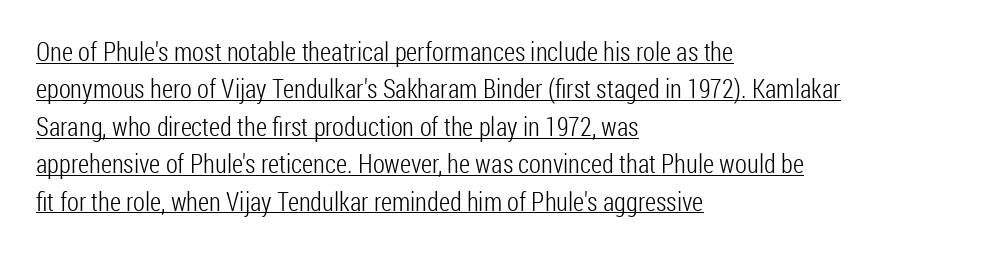
{"italic": "no", "bold": "no", "underline": "yes", "align": "left", "line_spacing": "normal", "line_spacing_ratio": 1.44, "letter_spacing": "normal", "letter_spacing_em": 0.0, "glyph_px": 26}
